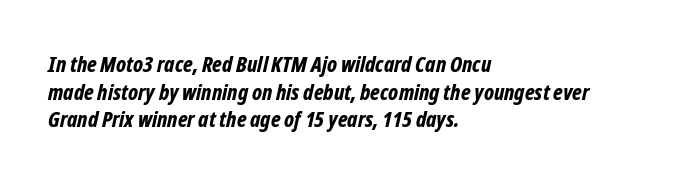
The image shows 22 px bold type, italic (leaning right); set left-aligned, normal line spacing (1.26x), normal letter spacing, not underlined.
